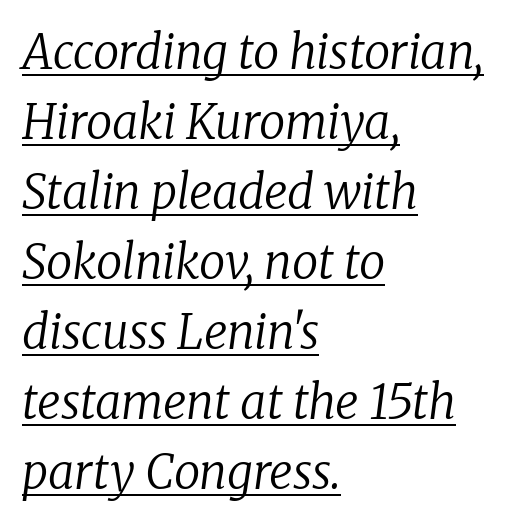
Q: Is the text bold? A: No.
Q: Is the text italic (slanted)? A: Yes, it leans right by about 8 degrees.
Q: Is the typeface a serif or a sans-serif typeface? A: Serif.
Q: Is the text underlined? A: Yes.
Q: How is the paragraph aligned? A: Left-aligned.
Q: Is the spacing between letters normal or unusually wide? A: Normal.
Q: Is the spacing between lines tight, normal or loose? A: Normal.
Q: Width (condensed, normal, or wide)? A: Normal.
Q: Stroke contrast? A: Low.
Q: x-height? A: Medium.
Q: Monospaced? A: No.
